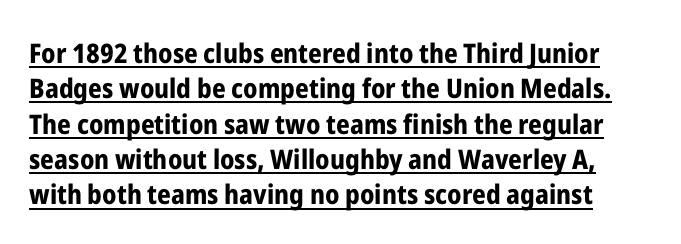
Honestly, the letter spacing is just normal — you wouldn't notice it. Quick note: underline on. Bold? Absolutely — the strokes are thick and heavy. Regarding leading, the lines here are spaced in the standard way. Italic? Not at all — the glyphs are vertical.
